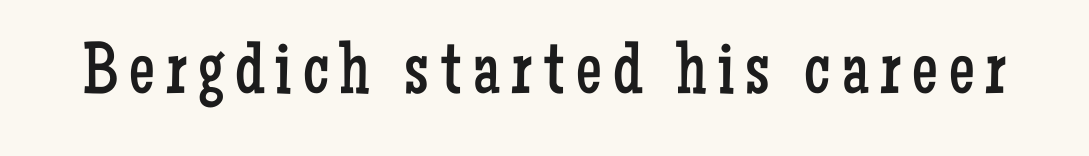
The image shows 73 px regular-weight, condensed serif type, upright; set not underlined; low stroke contrast and a medium x-height.
